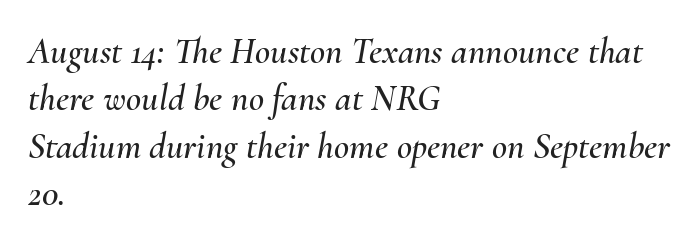
Q: Is the text italic (slanted)? A: Yes, it leans right by about 10 degrees.
Q: Is the text underlined? A: No.
Q: How is the paragraph aligned? A: Left-aligned.
Q: Is the spacing between letters normal or unusually wide? A: Normal.
Q: Is the spacing between lines tight, normal or loose? A: Normal.
Q: Width (condensed, normal, or wide)? A: Normal.
Q: Stroke contrast? A: Medium.
Q: x-height? A: Small.
Q: Monospaced? A: No.
